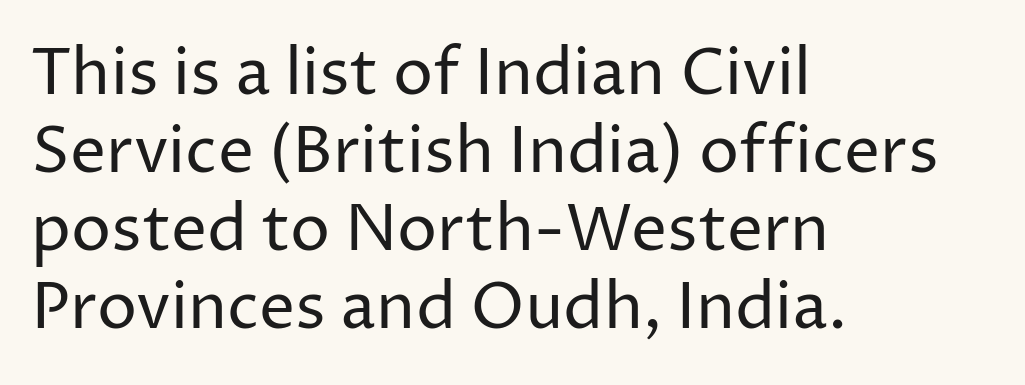
The tracking reads as untouched default to a designer's eye. Horizontally, the lines are justified to the leading edge only. Anything drawn beneath the words? Only blank space. The lettering holds an erect, upright posture throughout.
